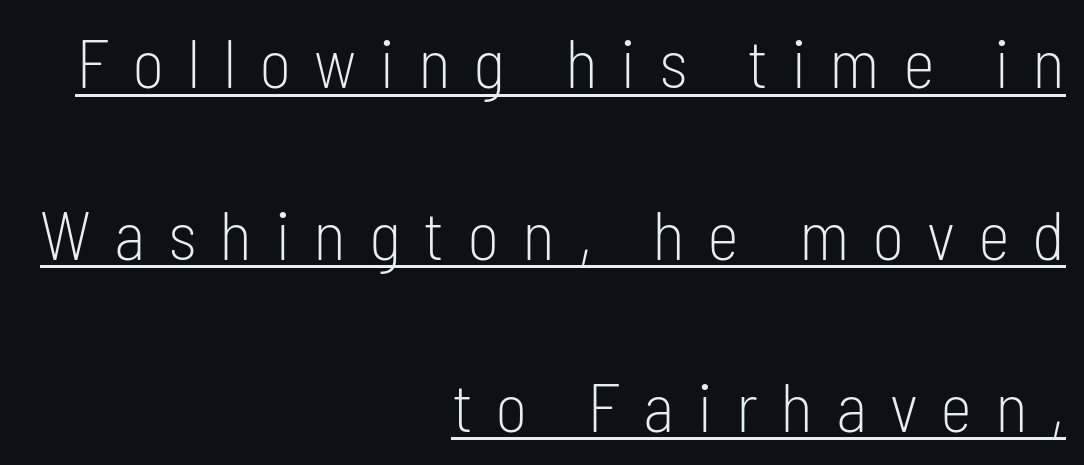
Q: Is the text bold? A: No.
Q: Is the text italic (slanted)? A: No, it is upright.
Q: Is the typeface a serif or a sans-serif typeface? A: Sans-serif.
Q: Is the text underlined? A: Yes.
Q: How is the paragraph aligned? A: Right-aligned.
Q: Is the spacing between letters normal or unusually wide? A: Unusually wide.
Q: Is the spacing between lines tight, normal or loose? A: Loose.
Q: Width (condensed, normal, or wide)? A: Condensed.
Q: Stroke contrast? A: Low.
Q: x-height? A: Medium.
Q: Monospaced? A: No.
